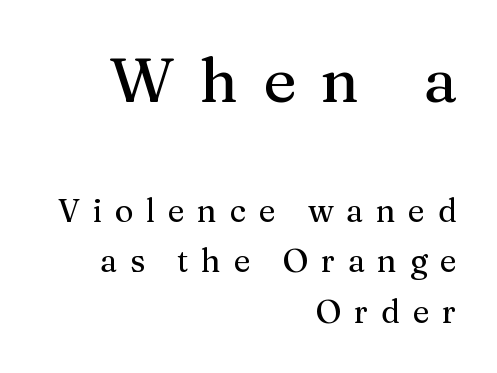
Q: Is the text italic (slanted)? A: No, it is upright.
Q: Is the typeface a serif or a sans-serif typeface? A: Serif.
Q: Is the text underlined? A: No.
Q: How is the paragraph aligned? A: Right-aligned.
Q: Is the spacing between letters normal or unusually wide? A: Unusually wide.
Q: Is the spacing between lines tight, normal or loose? A: Normal.
Q: Which block of text is set in a larger size, the first (top) or the second (bottom)? A: The first (top) one.
Q: Width (condensed, normal, or wide)? A: Normal.
Q: Stroke contrast? A: Medium.
Q: x-height? A: Medium.
Q: Monospaced? A: No.
